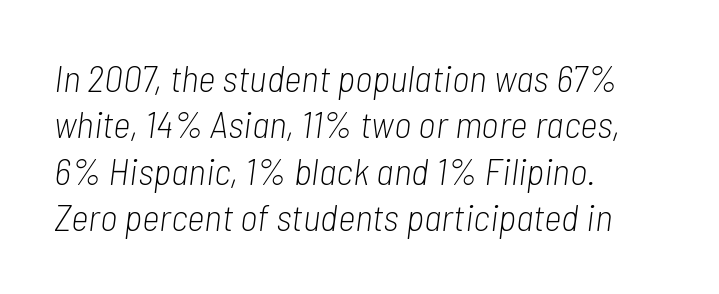
Q: Is the text bold? A: No.
Q: Is the text italic (slanted)? A: Yes, it leans right by about 7 degrees.
Q: Is the text underlined? A: No.
Q: How is the paragraph aligned? A: Left-aligned.
Q: Is the spacing between letters normal or unusually wide? A: Normal.
Q: Width (condensed, normal, or wide)? A: Condensed.
Q: Stroke contrast? A: Low.
Q: x-height? A: Medium.
Q: Monospaced? A: No.
